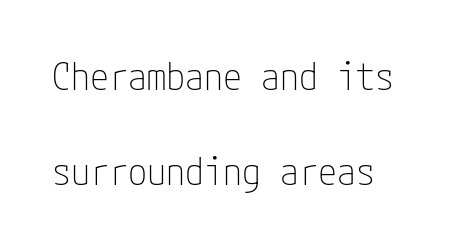
{"serif": "no", "italic": "no", "bold": "no", "weight": "thin", "width": "condensed", "stroke_contrast": "low", "x_height": "medium", "underline": "no", "align": "left", "line_spacing": "loose", "line_spacing_ratio": 2.49, "letter_spacing": "normal", "letter_spacing_em": 0.0, "glyph_px": 38}
